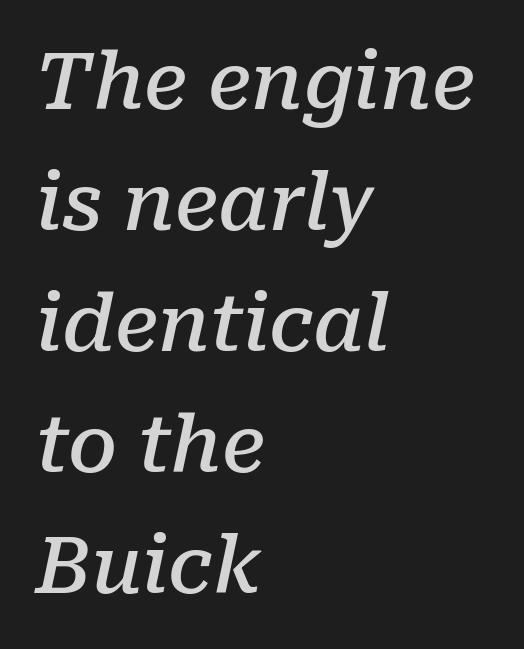
{"serif": "yes", "italic": "yes", "lean": "right", "slant_degrees": 10, "bold": "semi", "weight": "semibold", "width": "normal", "stroke_contrast": "low", "x_height": "medium", "monospaced": "no", "underline": "no", "align": "left", "line_spacing": "normal", "line_spacing_ratio": 1.55, "letter_spacing": "normal", "letter_spacing_em": 0.0, "glyph_px": 78}
